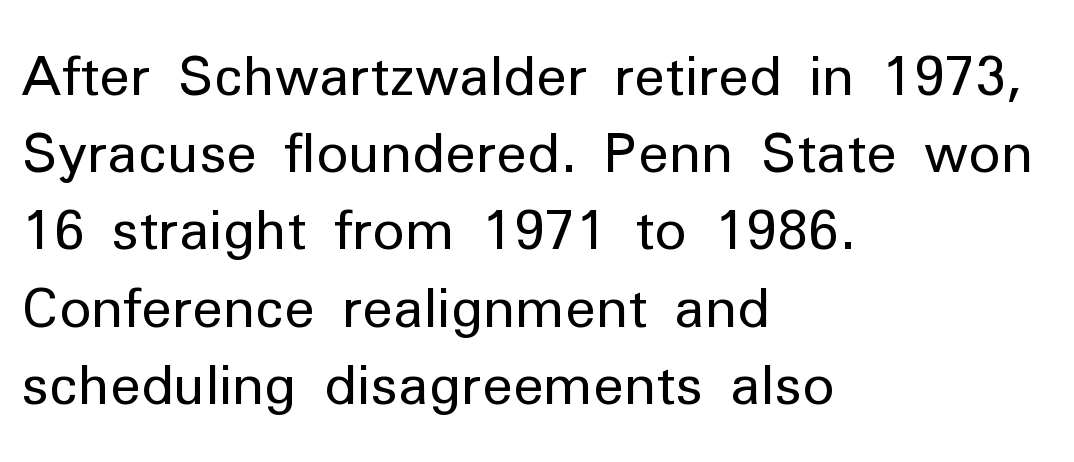
Left-aligned paragraph, ragged on the right. Nothing heavy about these letters — not bold at all. The designer left line spacing at the default. You could not count columns in this text — the font is proportionally spaced.
